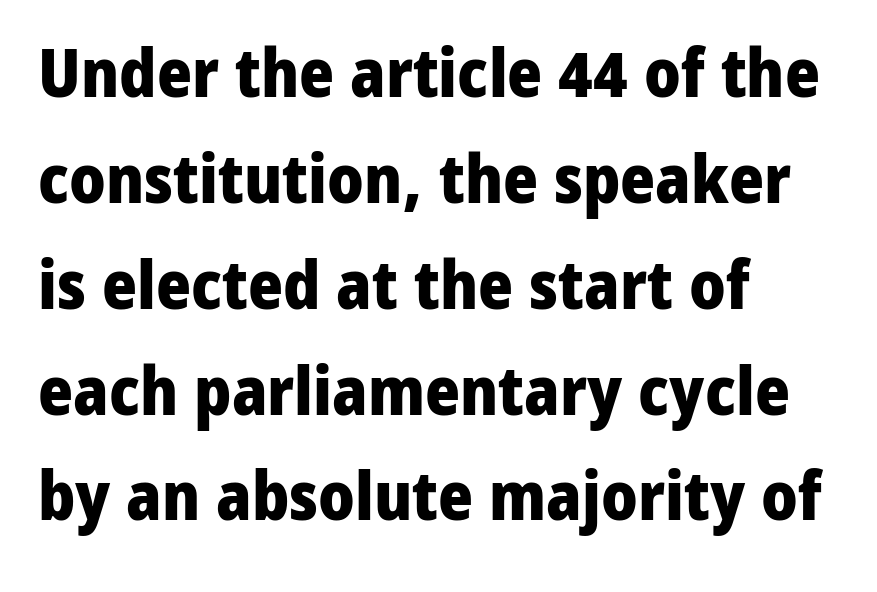
The image shows 67 px heavy sans-serif type, upright; set left-aligned, normal line spacing (1.58x), normal letter spacing, not underlined; low stroke contrast and a medium x-height.
